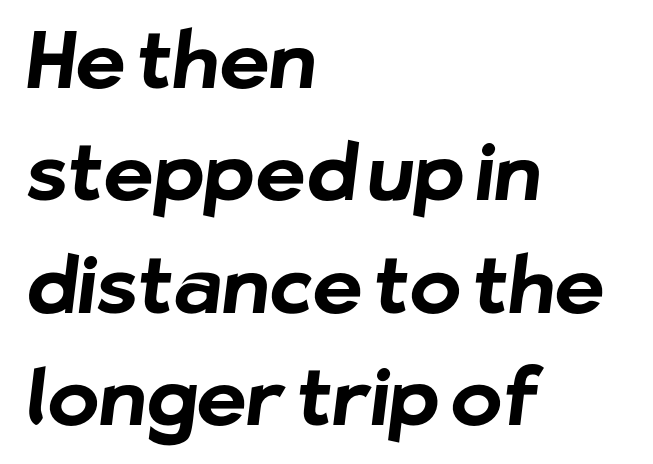
The image shows 78 px bold sans-serif type; set left-aligned, normal line spacing (1.44x), normal letter spacing, not underlined; low stroke contrast and a medium x-height.
